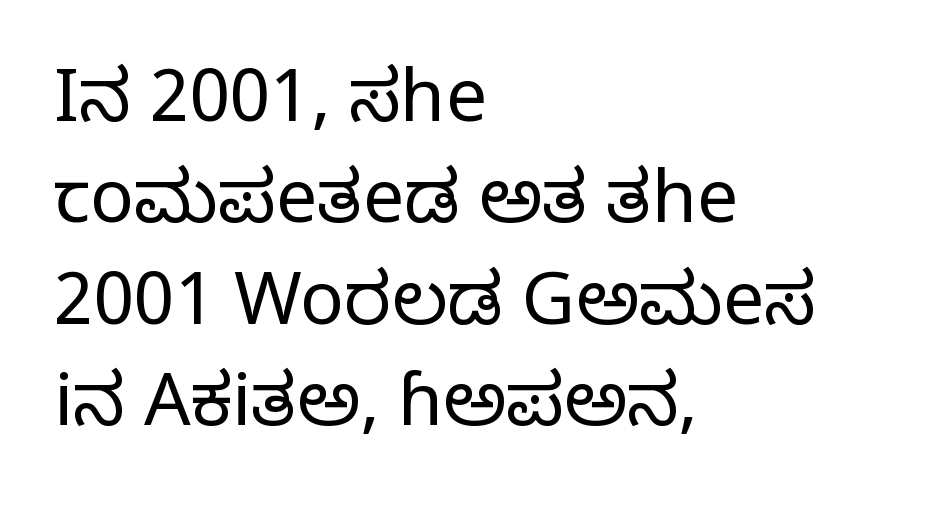
{"serif": "yes", "italic": "no", "bold": "no", "weight": "regular", "width": "normal", "stroke_contrast": "low", "x_height": "large", "monospaced": "no", "underline": "no", "align": "left", "line_spacing": "normal", "line_spacing_ratio": 1.39, "letter_spacing": "normal", "letter_spacing_em": 0.0, "glyph_px": 73}
